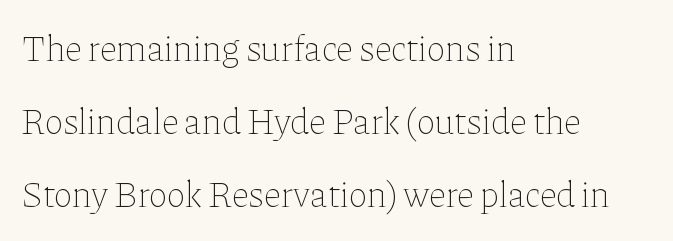
Rows of type keep a wide berth in the vertical direction. You can tell it's not italic because the verticals are truly vertical. Words float on clear page, feet unadorned. The passage shown is not bold in any degree. These lines are rendered in a variable-pitch font. The type is set solid horizontally, with unmodified tracking.
